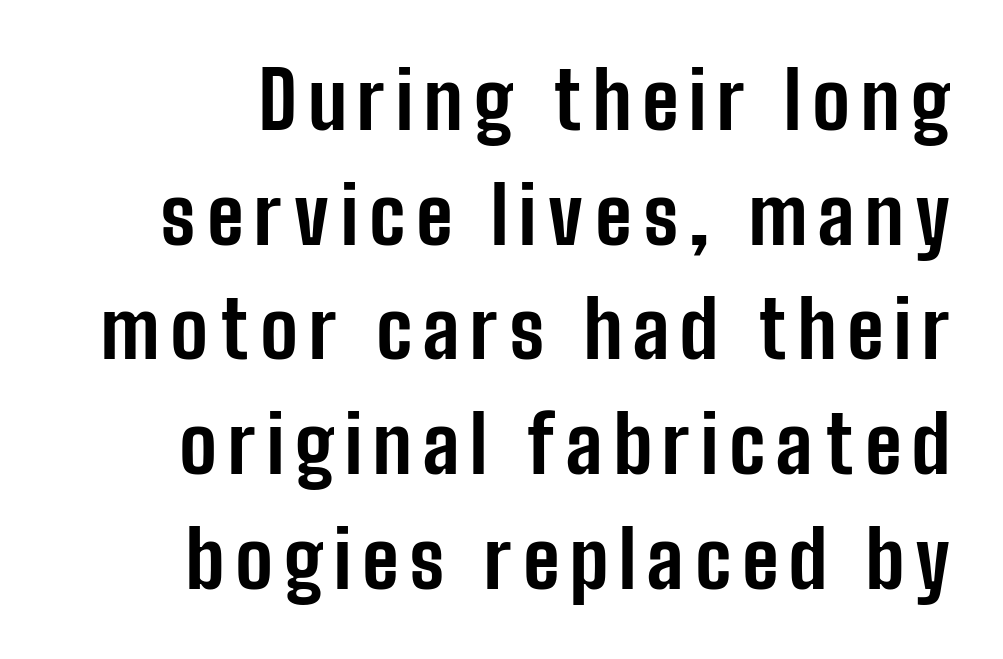
The rendering uses a moderate line-height, typical for paragraphs. The glyphs in this specimen are sans serif. Upright lettering throughout. Heft: maximum for text — a bold.
